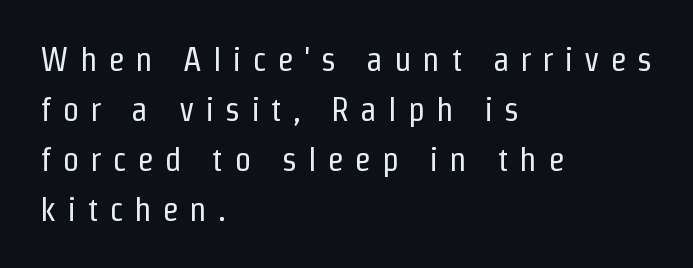
Q: Is the text bold? A: No.
Q: Is the text italic (slanted)? A: No, it is upright.
Q: Is the typeface a serif or a sans-serif typeface? A: Sans-serif.
Q: Is the text underlined? A: No.
Q: How is the paragraph aligned? A: Left-aligned.
Q: Is the spacing between letters normal or unusually wide? A: Unusually wide.
Q: Is the spacing between lines tight, normal or loose? A: Normal.
Q: Width (condensed, normal, or wide)? A: Condensed.
Q: Stroke contrast? A: Low.
Q: x-height? A: Medium.
Q: Monospaced? A: No.
